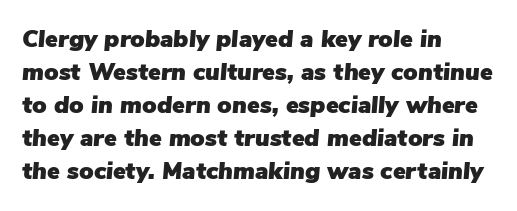
The image shows 24 px text type, italic (leaning right); set left-aligned, normal line spacing (1.38x), normal letter spacing, not underlined.
